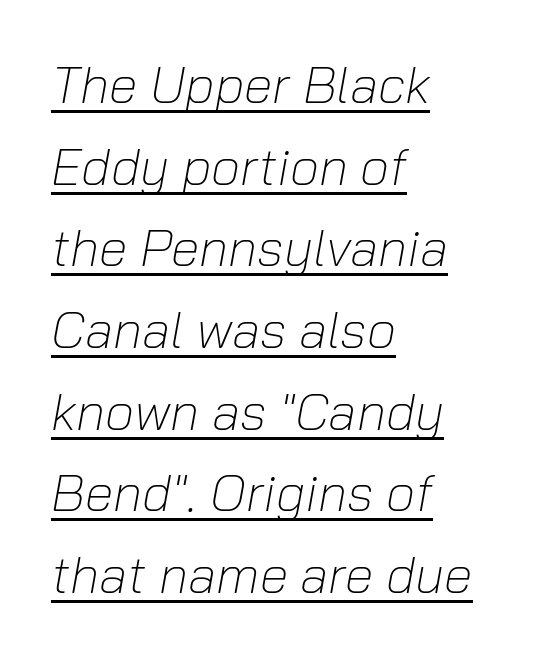
No letter is thick-stroked: the sample isn't bold. Horizontally, the lines are justified to the leading edge only. The specimen includes a rule beneath the text block's lines. Leading matches the norm, producing a regular column. Letter spacing: default.
